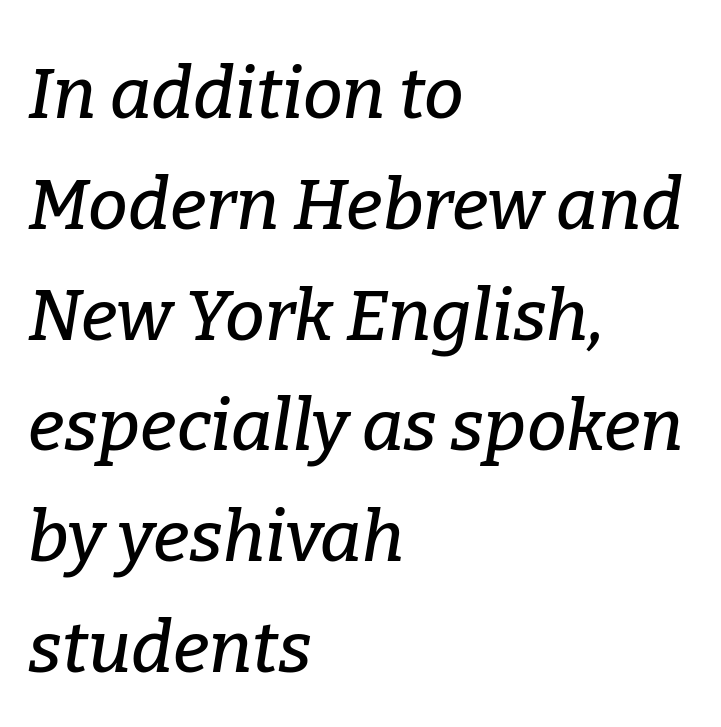
The image shows 71 px serif type, italic (leaning right); set left-aligned, normal line spacing (1.56x), normal letter spacing, not underlined; low stroke contrast and a medium x-height.
